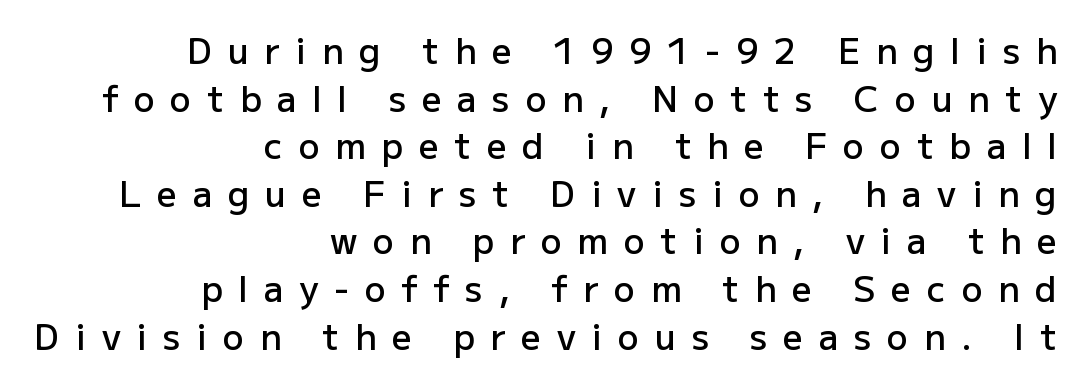
{"serif": "no", "italic": "no", "bold": "semi", "weight": "semibold", "width": "normal", "stroke_contrast": "low", "x_height": "medium", "monospaced": "no", "underline": "no", "align": "right", "line_spacing": "normal", "line_spacing_ratio": 1.36, "letter_spacing": "wide", "letter_spacing_em": 0.45, "glyph_px": 35}
